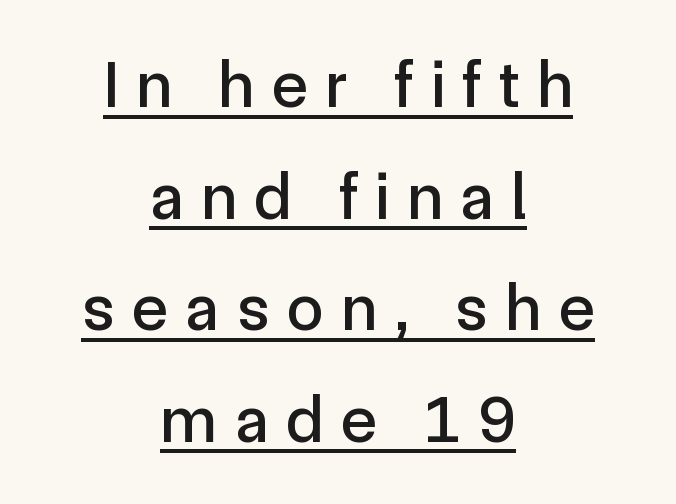
The image shows 66 px sans-serif type, upright; set centered, normal line spacing (1.69x), unusually wide letter spacing (+0.27 em), underlined; a medium x-height.
